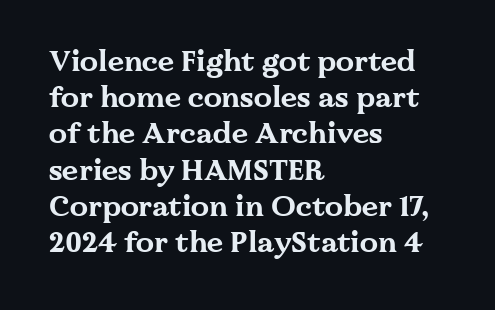
The image shows 29 px bold, wide serif type, upright; set left-aligned, normal line spacing (1.25x), normal letter spacing, not underlined; medium stroke contrast and a medium x-height.
